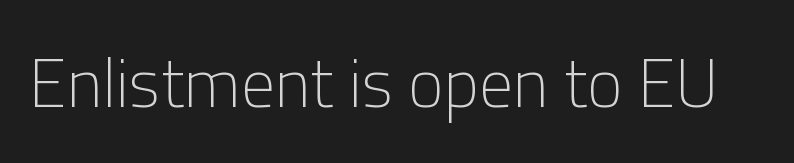
Q: Is the text bold? A: No.
Q: Is the text italic (slanted)? A: No, it is upright.
Q: Is the typeface a serif or a sans-serif typeface? A: Sans-serif.
Q: Is the text underlined? A: No.
Q: Is the spacing between letters normal or unusually wide? A: Normal.
Q: Width (condensed, normal, or wide)? A: Normal.
Q: Stroke contrast? A: Low.
Q: x-height? A: Medium.
Q: Monospaced? A: No.
